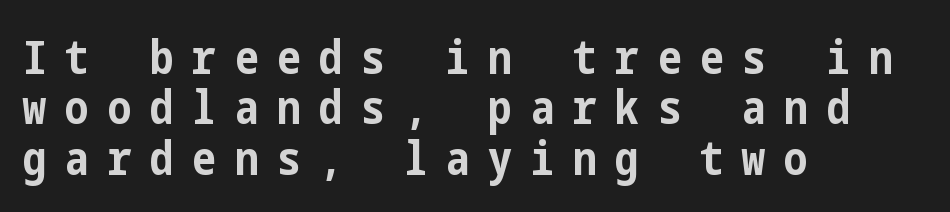
The image shows 47 px bold, condensed sans-serif type, upright; set left-aligned, tight line spacing (1.07x), unusually wide letter spacing (+0.4 em), not underlined; low stroke contrast and a medium x-height.
